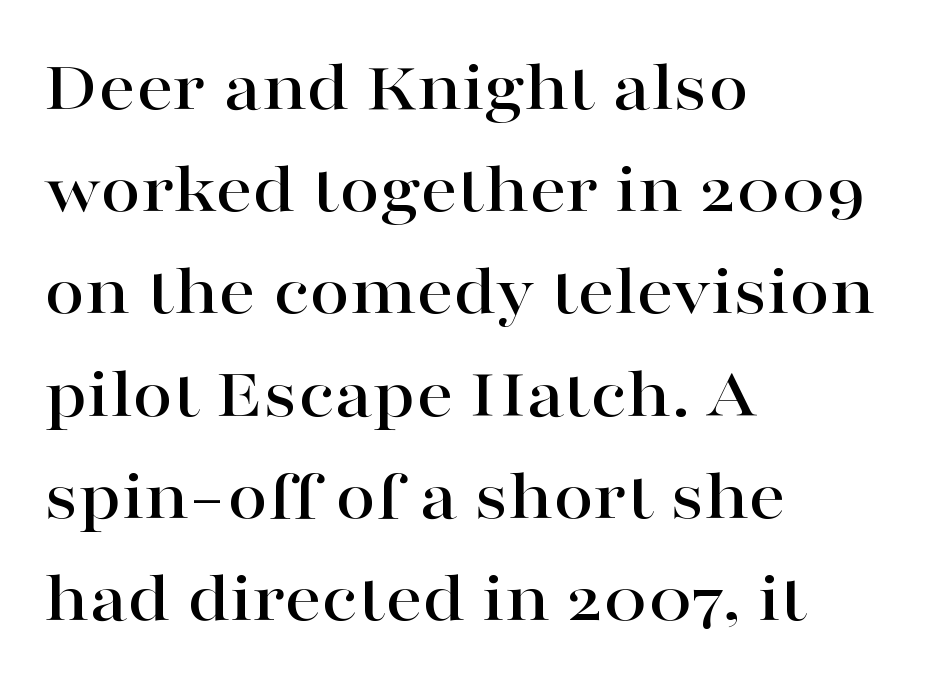
{"serif": "yes", "italic": "no", "width": "wide", "stroke_contrast": "high", "x_height": "medium", "monospaced": "no", "underline": "no", "align": "left", "line_spacing": "normal", "line_spacing_ratio": 1.4, "letter_spacing": "normal", "letter_spacing_em": 0.0, "glyph_px": 73}
